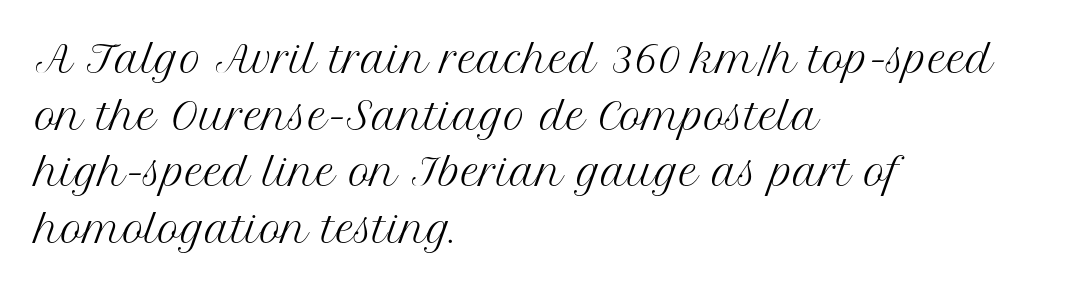
In CSS terms this would be text-align: left. Quick note: underline off. Here the glyphs are tracked normally, forming tight word shapes. A serif font was chosen for this passage.
